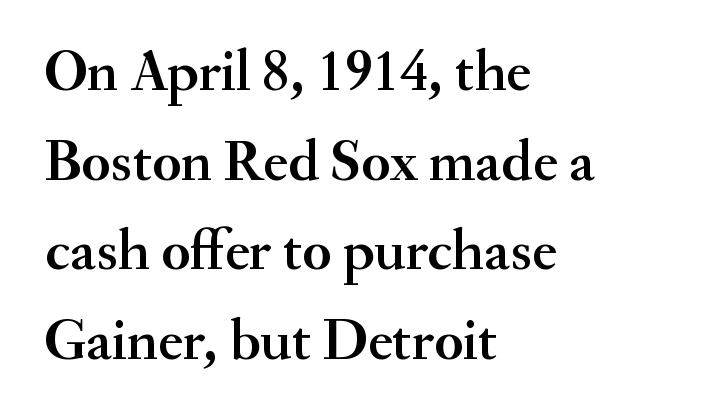
{"serif": "yes", "italic": "no", "width": "normal", "stroke_contrast": "medium", "x_height": "small", "monospaced": "no", "underline": "no", "align": "left", "line_spacing": "normal", "line_spacing_ratio": 1.52, "letter_spacing": "normal", "letter_spacing_em": 0.0, "glyph_px": 59}
